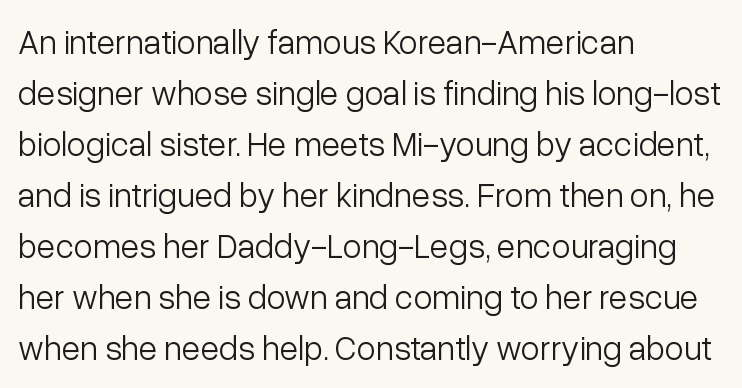
Q: Is the text bold? A: No.
Q: Is the text italic (slanted)? A: No, it is upright.
Q: Is the typeface a serif or a sans-serif typeface? A: Sans-serif.
Q: Is the text underlined? A: No.
Q: How is the paragraph aligned? A: Left-aligned.
Q: Is the spacing between letters normal or unusually wide? A: Normal.
Q: Is the spacing between lines tight, normal or loose? A: Normal.
Q: Width (condensed, normal, or wide)? A: Normal.
Q: Stroke contrast? A: Low.
Q: x-height? A: Medium.
Q: Monospaced? A: No.
